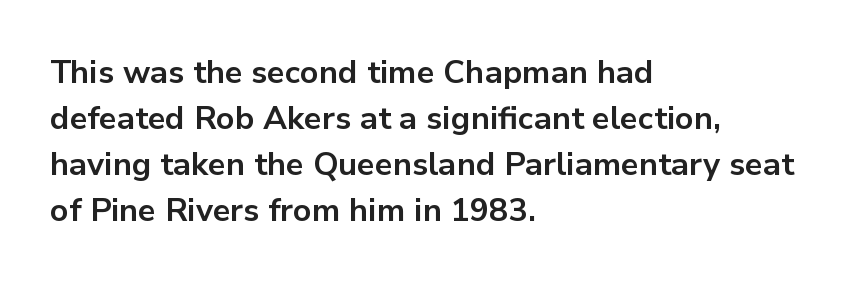
The image shows 32 px bold sans-serif type, upright; set left-aligned, normal line spacing (1.44x), normal letter spacing, not underlined; low stroke contrast and a medium x-height.
